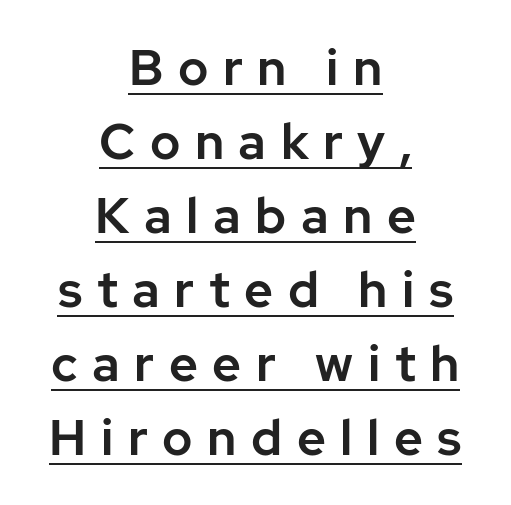
{"serif": "no", "italic": "no", "width": "normal", "stroke_contrast": "low", "x_height": "medium", "monospaced": "no", "underline": "yes", "align": "center", "line_spacing": "normal", "line_spacing_ratio": 1.48, "letter_spacing": "wide", "letter_spacing_em": 0.29, "glyph_px": 50}
